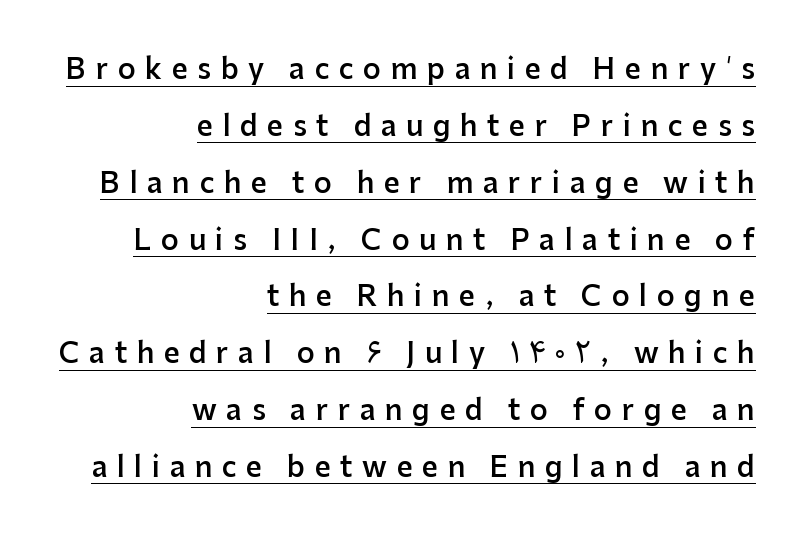
The image shows 28 px semibold sans-serif type, upright; set right-aligned, loose line spacing (2.03x), unusually wide letter spacing (+0.34 em), underlined; low stroke contrast and a medium x-height.
